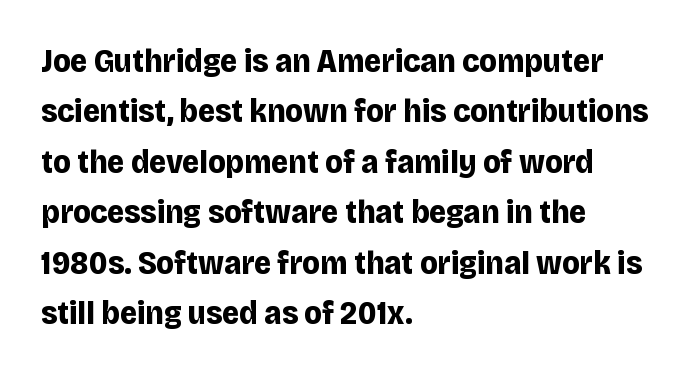
{"serif": "no", "italic": "no", "bold": "yes", "weight": "bold", "width": "normal", "stroke_contrast": "low", "x_height": "large", "monospaced": "no", "underline": "no", "align": "left", "line_spacing": "normal", "line_spacing_ratio": 1.53, "letter_spacing": "normal", "letter_spacing_em": 0.0, "glyph_px": 33}
